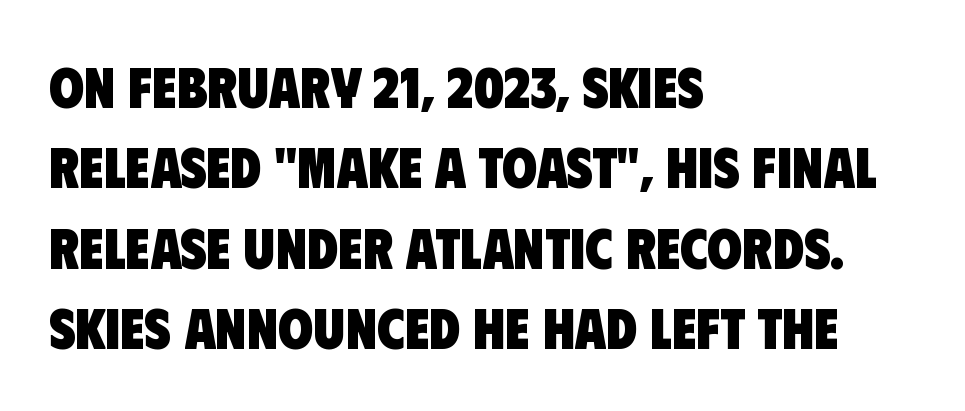
This sample is left-justified, so line endings fall wherever the words run out. Set as a true bold cut, around the 700 mark. Think of a printed novel: that variable character pitch is what you see here. Each new line begins a customary step beneath the previous one. The rendering keeps characters at their native spacing. Type style note: lacks serifs.
